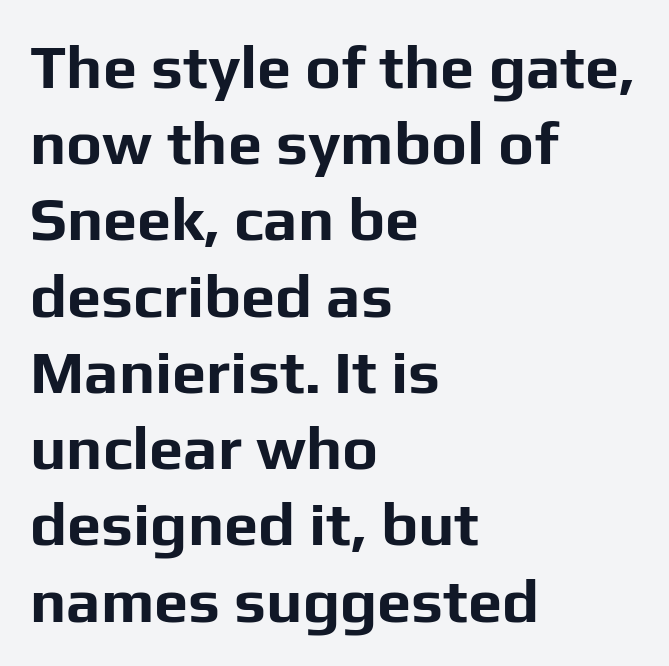
The image shows 61 px bold sans-serif type, upright; set left-aligned, normal line spacing (1.25x), normal letter spacing, not underlined; low stroke contrast and a medium x-height.
